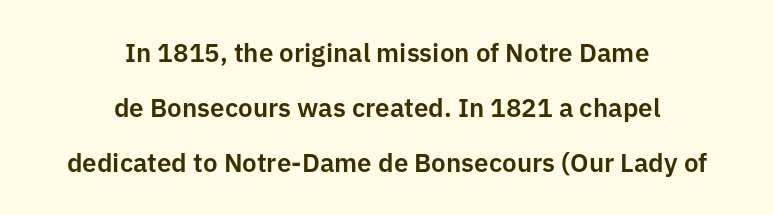
{"italic": "no", "underline": "no", "align": "center", "line_spacing": "loose", "line_spacing_ratio": 2.11, "letter_spacing": "normal", "letter_spacing_em": 0.0, "glyph_px": 26}
